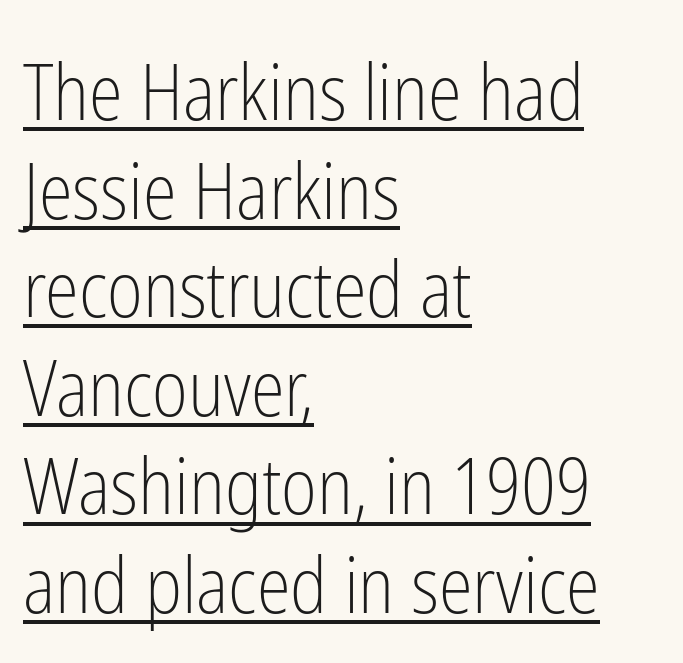
{"serif": "no", "italic": "no", "bold": "no", "weight": "light", "width": "condensed", "stroke_contrast": "low", "x_height": "medium", "monospaced": "no", "underline": "yes", "align": "left", "line_spacing": "normal", "line_spacing_ratio": 1.28, "letter_spacing": "normal", "letter_spacing_em": 0.0, "glyph_px": 77}
